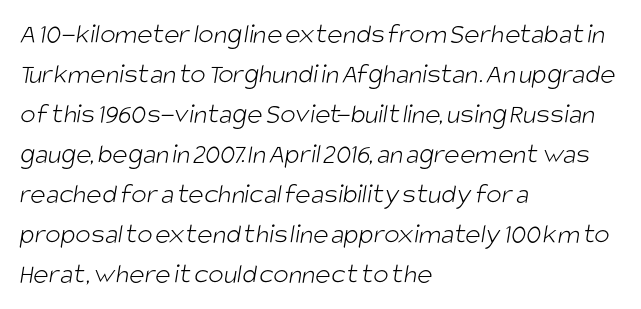
Caption: multi-line text, flush left, ragged right. Between one letter and the next there's only the usual sliver of space. Proportional: the letters do not fall into vertical columns. Stems here are at most as thick as an everyday book face. Regarding leading, the lines here are spaced in the standard way.
